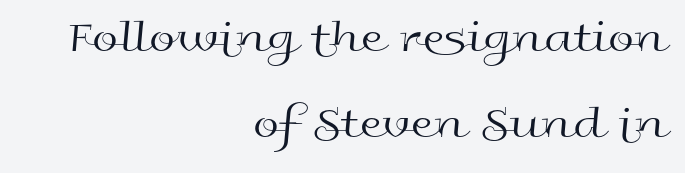
Q: Is the text bold? A: No.
Q: Is the text italic (slanted)? A: No, it is upright.
Q: Is the typeface a serif or a sans-serif typeface? A: Sans-serif.
Q: Is the text underlined? A: No.
Q: How is the paragraph aligned? A: Right-aligned.
Q: Is the spacing between letters normal or unusually wide? A: Normal.
Q: Width (condensed, normal, or wide)? A: Wide.
Q: x-height? A: Medium.
Q: Monospaced? A: No.
